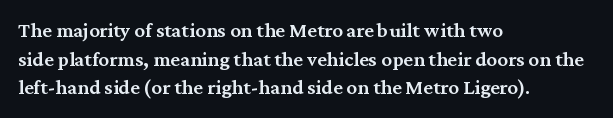
Q: Is the text bold? A: Semi-bold.
Q: Is the text italic (slanted)? A: No, it is upright.
Q: Is the text underlined? A: No.
Q: How is the paragraph aligned? A: Left-aligned.
Q: Is the spacing between letters normal or unusually wide? A: Normal.
Q: Is the spacing between lines tight, normal or loose? A: Normal.
